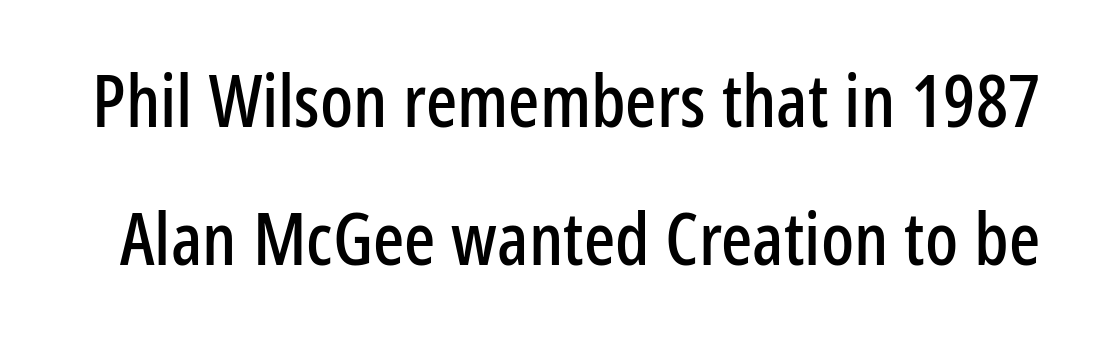
{"serif": "no", "italic": "no", "width": "condensed", "stroke_contrast": "low", "x_height": "medium", "monospaced": "no", "underline": "no", "line_spacing_ratio": 1.89, "letter_spacing": "normal", "letter_spacing_em": 0.0, "glyph_px": 73}
